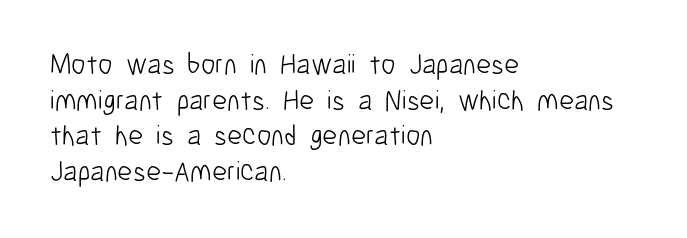
This sample uses an upright cut, with every glyph sitting square on the baseline. Character widths vary here, with narrow letters taking less room than wide ones. Serifs: no, the terminals of the letterforms are clean. Glance below the letters and you will spot only blank space.
